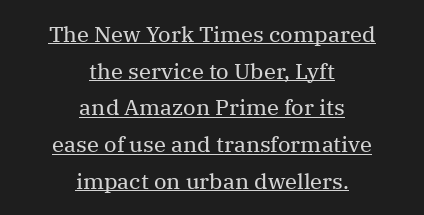
{"italic": "no", "bold": "no", "underline": "yes", "align": "center", "line_spacing": "normal", "line_spacing_ratio": 1.67, "letter_spacing": "normal", "letter_spacing_em": 0.0, "glyph_px": 22}
